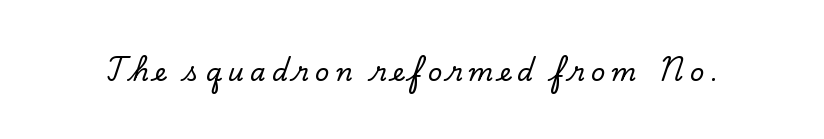
Plain, unruled lines of type. These lines have a slow, spaced-out rhythm from letter to letter.
